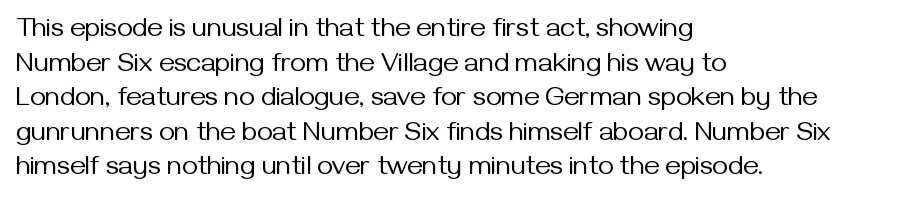
The image shows 27 px text type, upright; set left-aligned, normal line spacing (1.28x), normal letter spacing, not underlined.
